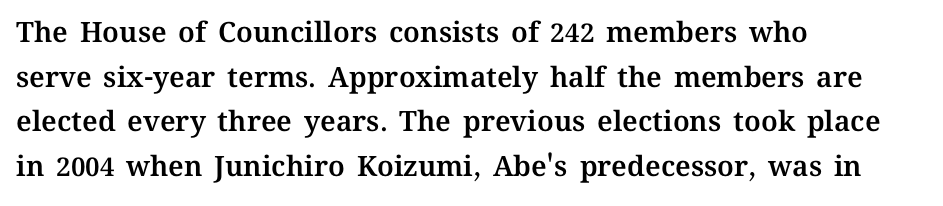
{"italic": "no", "width": "normal", "stroke_contrast": "medium", "x_height": "medium", "monospaced": "no", "underline": "no", "align": "left", "line_spacing": "normal", "line_spacing_ratio": 1.59, "letter_spacing": "normal", "letter_spacing_em": 0.0, "glyph_px": 28}
